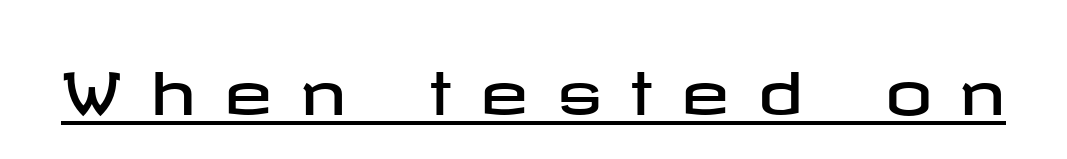
The image shows 58 px wide sans-serif type, upright; set unusually wide letter spacing (+0.49 em), underlined; low stroke contrast and a medium x-height.
